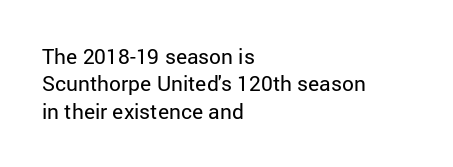
Q: Is the text bold? A: No.
Q: Is the text italic (slanted)? A: No, it is upright.
Q: Is the text underlined? A: No.
Q: How is the paragraph aligned? A: Left-aligned.
Q: Is the spacing between letters normal or unusually wide? A: Normal.
Q: Is the spacing between lines tight, normal or loose? A: Normal.
